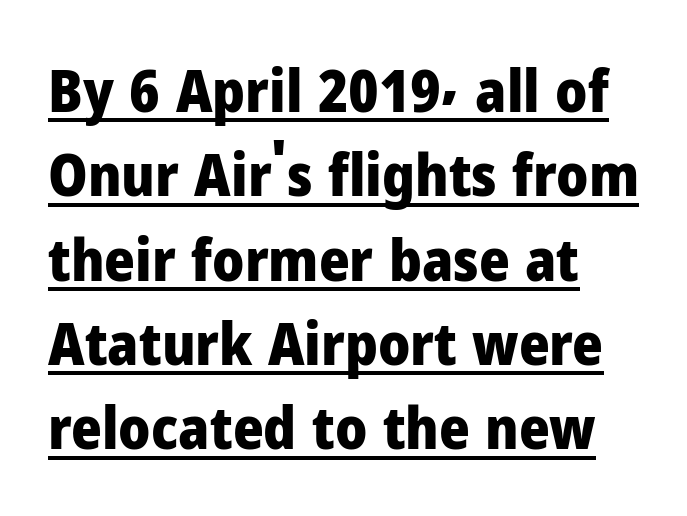
Posture: straight, roman, zero tilt. Glance below the letters and you will spot a drawn line. The letters carry no serifs — their stems end cleanly without finishing strokes. Think of a printed novel: that variable character pitch is what you see here. The rag falls on the right side of this text block. Default kerning and tracking; the words read as compact shapes.
